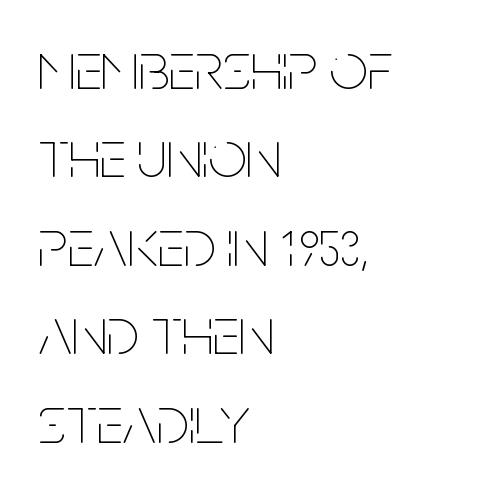
{"italic": "no", "bold": "no", "weight": "thin", "width": "condensed", "stroke_contrast": "low", "x_height": "large", "monospaced": "no", "underline": "no", "align": "left", "line_spacing": "normal", "line_spacing_ratio": 1.3, "letter_spacing": "normal", "letter_spacing_em": 0.0, "glyph_px": 68}
